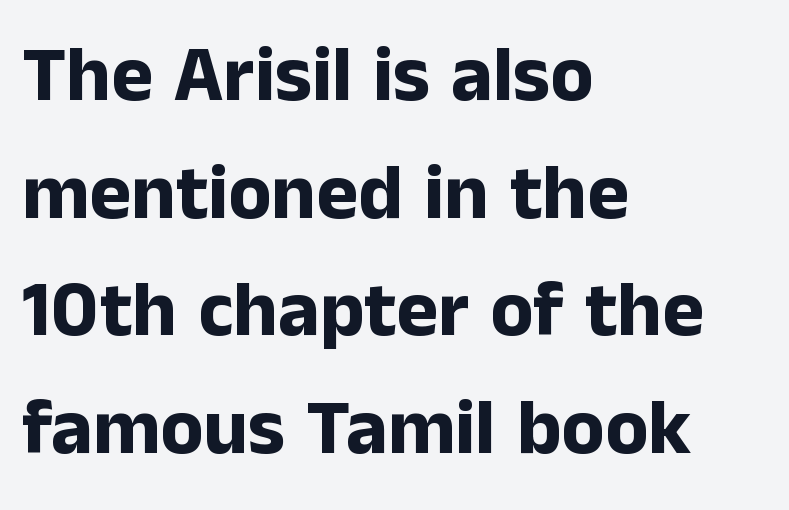
The image shows 79 px bold sans-serif type, upright; set left-aligned, normal line spacing (1.49x), normal letter spacing, not underlined; low stroke contrast and a medium x-height.
